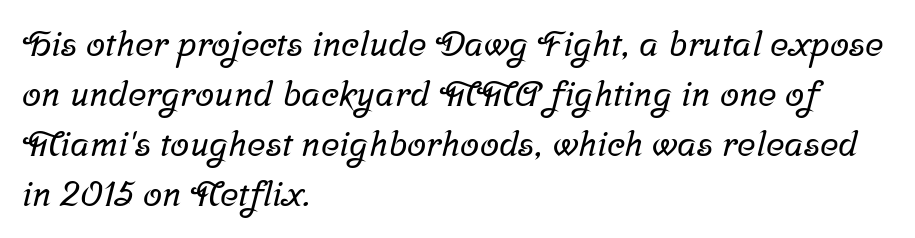
Q: Is the text underlined? A: No.
Q: How is the paragraph aligned? A: Left-aligned.
Q: Is the spacing between letters normal or unusually wide? A: Normal.
Q: Is the spacing between lines tight, normal or loose? A: Normal.
Q: Width (condensed, normal, or wide)? A: Normal.
Q: Stroke contrast? A: Low.
Q: x-height? A: Medium.
Q: Monospaced? A: No.
